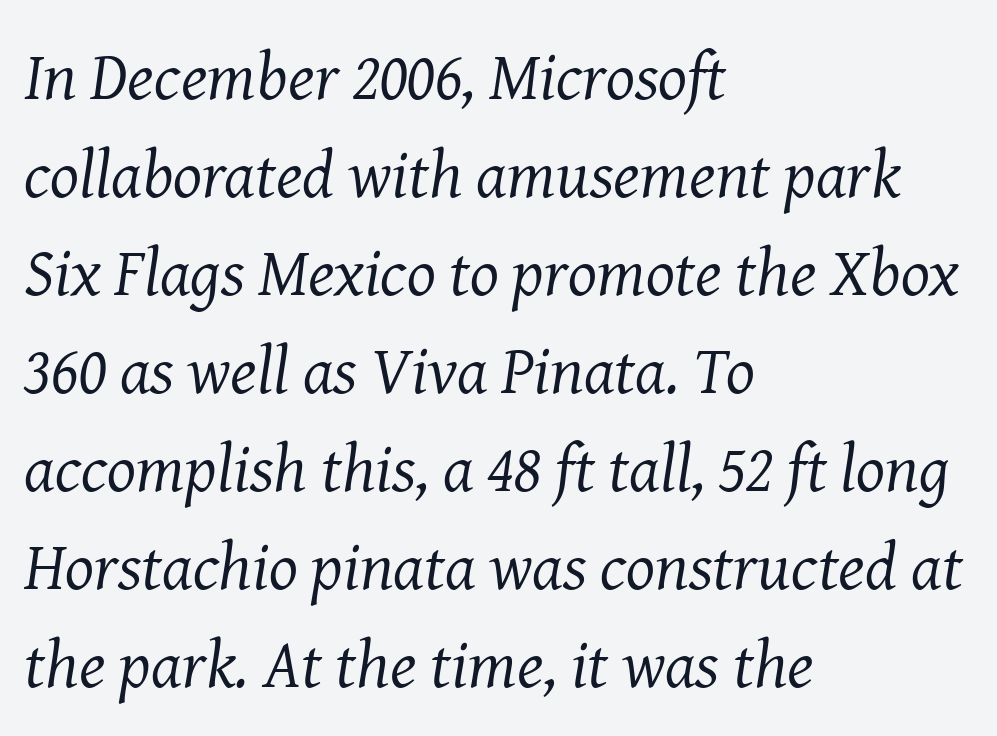
Baseline-to-baseline distance is the conventional proportion of letter height. The letterforms sit at book weight or below. Every character sits at an angle, as italics do. The text was rendered using a seriffed face with decorative stroke endings. The face used here is rendered with its standard letterfit. Check the space under the baseline: it is left empty.
